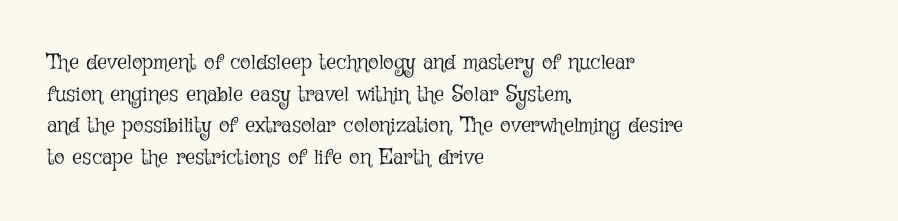
The image shows 22 px text type, upright; set left-aligned, normal line spacing (1.44x), normal letter spacing, not underlined.
